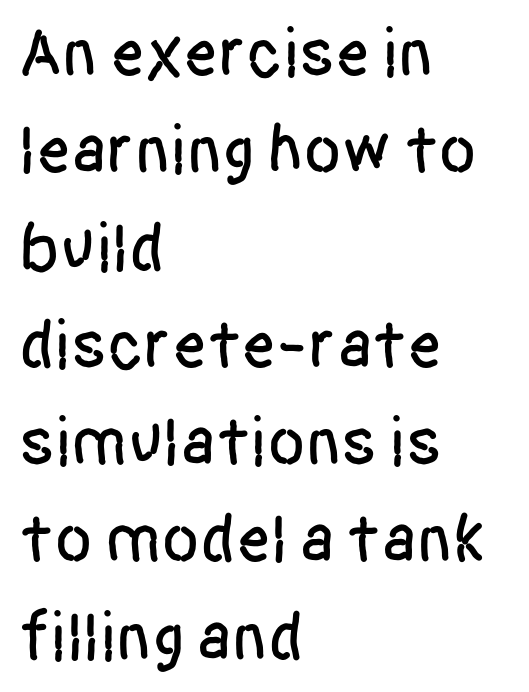
{"serif": "no", "italic": "no", "width": "condensed", "stroke_contrast": "low", "x_height": "large", "monospaced": "no", "underline": "no", "align": "left", "line_spacing": "normal", "line_spacing_ratio": 1.41, "letter_spacing": "normal", "letter_spacing_em": 0.0, "glyph_px": 69}
